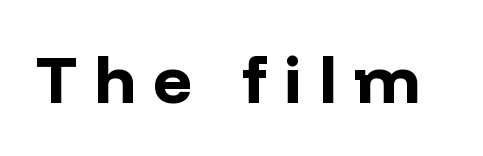
Q: Is the text bold? A: Yes.
Q: Is the text italic (slanted)? A: No, it is upright.
Q: Is the typeface a serif or a sans-serif typeface? A: Sans-serif.
Q: Is the text underlined? A: No.
Q: Is the spacing between letters normal or unusually wide? A: Unusually wide.
Q: Width (condensed, normal, or wide)? A: Normal.
Q: Stroke contrast? A: Low.
Q: x-height? A: Medium.
Q: Monospaced? A: No.
